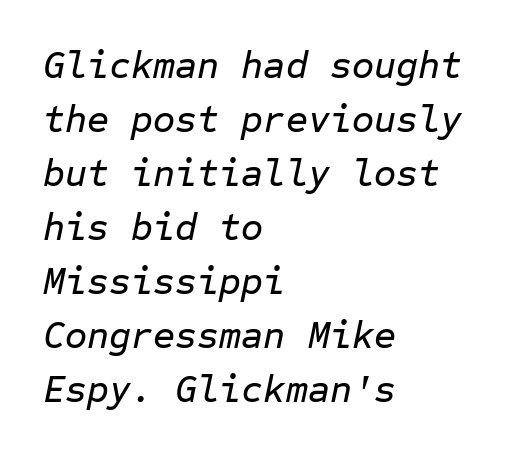
Q: Is the text italic (slanted)? A: Yes, it leans right by about 12 degrees.
Q: Is the text underlined? A: No.
Q: How is the paragraph aligned? A: Left-aligned.
Q: Is the spacing between letters normal or unusually wide? A: Normal.
Q: Is the spacing between lines tight, normal or loose? A: Normal.
Q: Width (condensed, normal, or wide)? A: Normal.
Q: Stroke contrast? A: Low.
Q: x-height? A: Medium.
Q: Monospaced? A: Yes.
